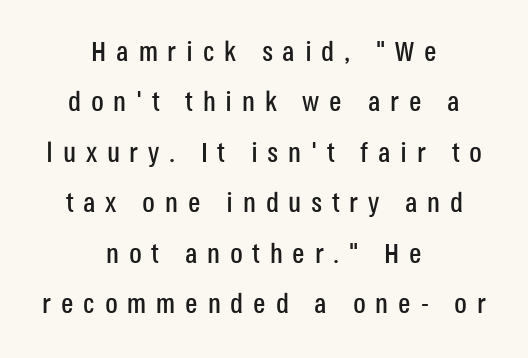
{"serif": "no", "italic": "no", "width": "condensed", "stroke_contrast": "low", "x_height": "large", "monospaced": "no", "underline": "no", "align": "center", "line_spacing_ratio": 1.8, "letter_spacing": "wide", "letter_spacing_em": 0.35, "glyph_px": 28}
